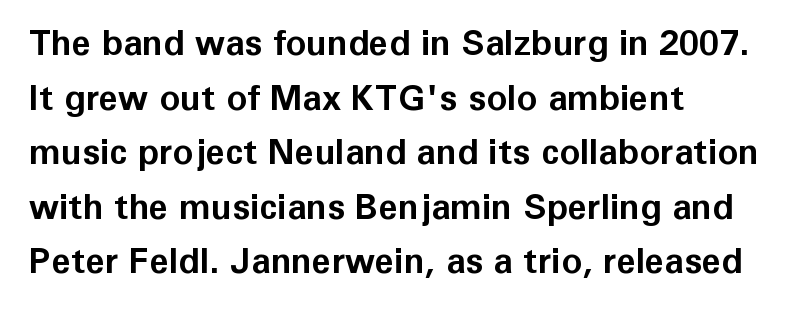
Q: Is the text bold? A: Yes.
Q: Is the text italic (slanted)? A: No, it is upright.
Q: Is the typeface a serif or a sans-serif typeface? A: Sans-serif.
Q: Is the text underlined? A: No.
Q: How is the paragraph aligned? A: Left-aligned.
Q: Is the spacing between letters normal or unusually wide? A: Normal.
Q: Is the spacing between lines tight, normal or loose? A: Normal.
Q: Width (condensed, normal, or wide)? A: Normal.
Q: Stroke contrast? A: Low.
Q: x-height? A: Medium.
Q: Monospaced? A: No.
